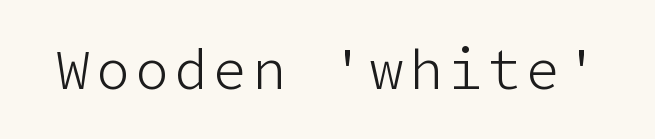
Q: Is the text bold? A: No.
Q: Is the text italic (slanted)? A: No, it is upright.
Q: Is the typeface a serif or a sans-serif typeface? A: Sans-serif.
Q: Is the text underlined? A: No.
Q: Width (condensed, normal, or wide)? A: Normal.
Q: Stroke contrast? A: Low.
Q: x-height? A: Medium.
